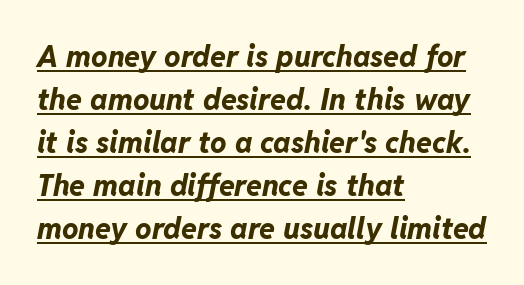
Line starts are locked; line ends wander. Do the characters align in a grid? No, the font is proportional. Slant detected: the letters are inclined. Vertically, the passage feels balanced, rows spaced as you'd expect. Observe the ordinary spacing: letters are neighbours, not strangers.
